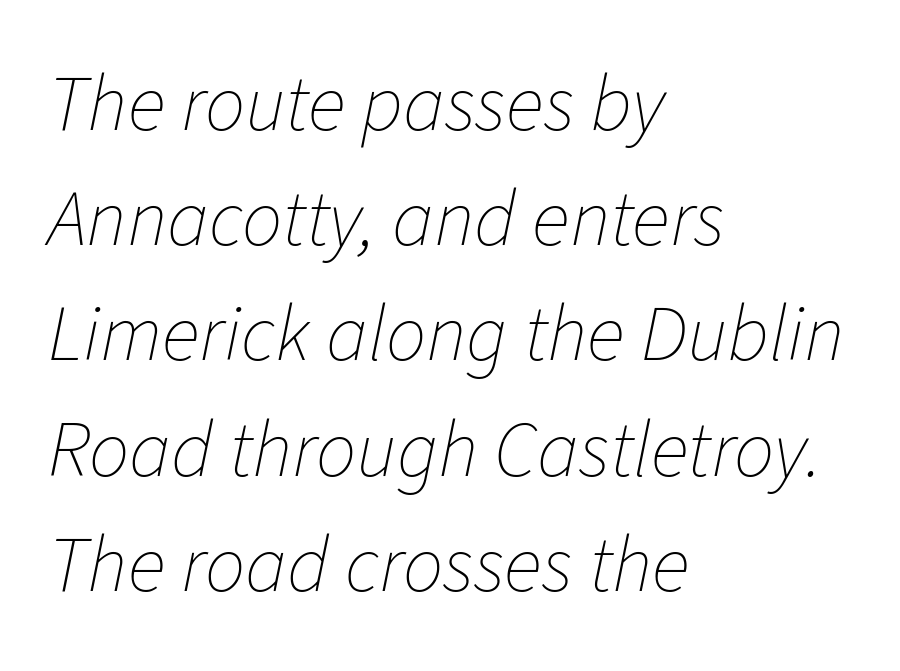
Check the space under the baseline: it is left empty. Honestly, the row spacing looks completely unremarkable. The setting favours the left margin, as ordinary paragraphs usually do. Looks like regular typesetting: each glyph gets only the width it needs. The specimen reads as italic at a glance. The cut favours lightness, reaching ordinary text weight at its darkest.
